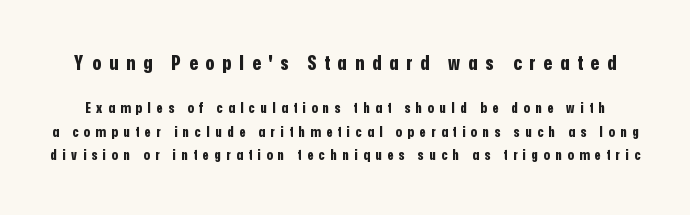
The passage shown stacks its lines at a standard gap. Here the glyphs are tracked loosely, breaking word shapes into spaced letters. Of the two passages, the one on top uses the larger point size. Lines of text with bare space underneath.
